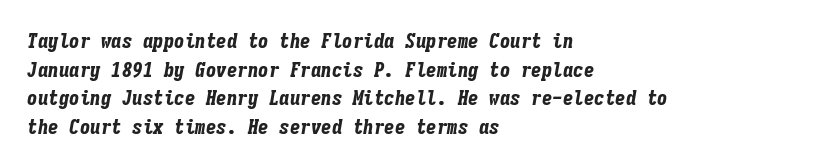
Q: Is the text bold? A: Yes.
Q: Is the text italic (slanted)? A: Yes, it leans right by about 9 degrees.
Q: Is the text underlined? A: No.
Q: How is the paragraph aligned? A: Left-aligned.
Q: Is the spacing between letters normal or unusually wide? A: Normal.
Q: Is the spacing between lines tight, normal or loose? A: Normal.
